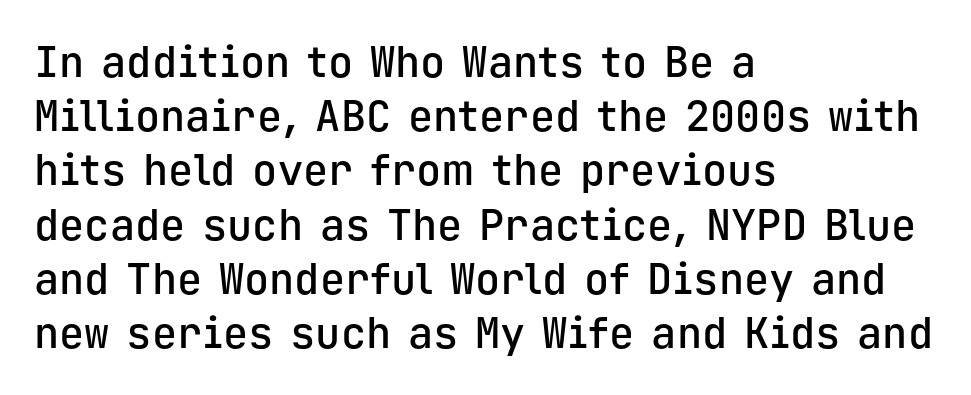
Q: Is the text bold? A: Semi-bold.
Q: Is the text italic (slanted)? A: No, it is upright.
Q: Is the typeface a serif or a sans-serif typeface? A: Sans-serif.
Q: Is the text underlined? A: No.
Q: How is the paragraph aligned? A: Left-aligned.
Q: Is the spacing between letters normal or unusually wide? A: Normal.
Q: Is the spacing between lines tight, normal or loose? A: Normal.
Q: Width (condensed, normal, or wide)? A: Normal.
Q: Stroke contrast? A: Low.
Q: x-height? A: Medium.
Q: Monospaced? A: Yes.
